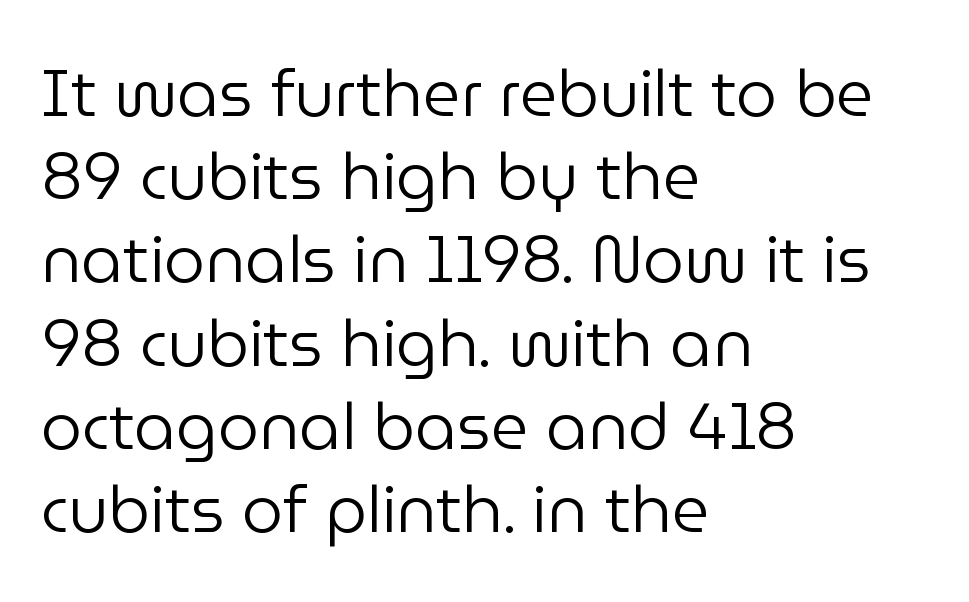
Q: Is the text bold? A: No.
Q: Is the text italic (slanted)? A: No, it is upright.
Q: Is the typeface a serif or a sans-serif typeface? A: Sans-serif.
Q: Is the text underlined? A: No.
Q: How is the paragraph aligned? A: Left-aligned.
Q: Is the spacing between letters normal or unusually wide? A: Normal.
Q: Is the spacing between lines tight, normal or loose? A: Normal.
Q: Width (condensed, normal, or wide)? A: Normal.
Q: Stroke contrast? A: Low.
Q: x-height? A: Medium.
Q: Monospaced? A: No.
